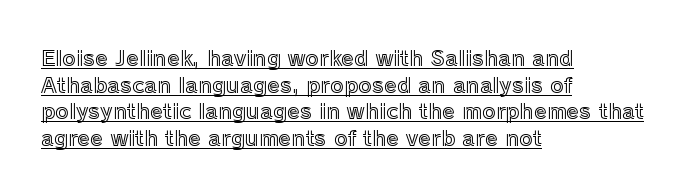
Q: Is the text italic (slanted)? A: No, it is upright.
Q: Is the text underlined? A: Yes.
Q: How is the paragraph aligned? A: Left-aligned.
Q: Is the spacing between letters normal or unusually wide? A: Normal.
Q: Is the spacing between lines tight, normal or loose? A: Normal.
